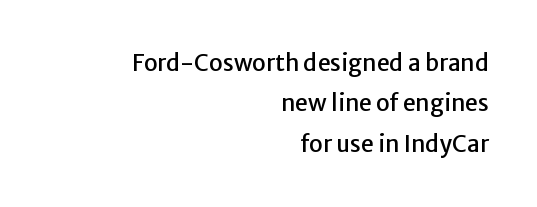
Q: Is the text italic (slanted)? A: No, it is upright.
Q: Is the text underlined? A: No.
Q: How is the paragraph aligned? A: Right-aligned.
Q: Is the spacing between letters normal or unusually wide? A: Normal.
